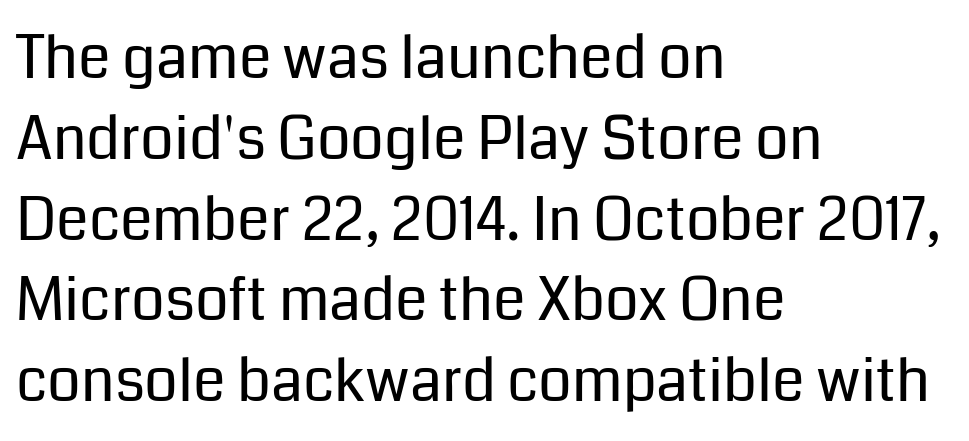
{"serif": "no", "italic": "no", "bold": "no", "weight": "regular", "width": "normal", "stroke_contrast": "low", "x_height": "medium", "monospaced": "no", "underline": "no", "align": "left", "line_spacing": "normal", "line_spacing_ratio": 1.37, "letter_spacing": "normal", "letter_spacing_em": 0.0, "glyph_px": 59}
